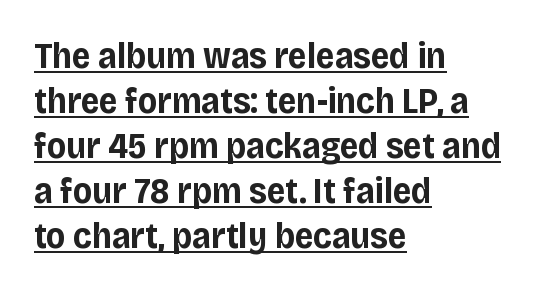
{"serif": "no", "italic": "no", "bold": "yes", "weight": "bold", "width": "normal", "stroke_contrast": "low", "x_height": "large", "monospaced": "no", "underline": "yes", "align": "left", "line_spacing": "normal", "line_spacing_ratio": 1.25, "letter_spacing": "normal", "letter_spacing_em": 0.0, "glyph_px": 36}
